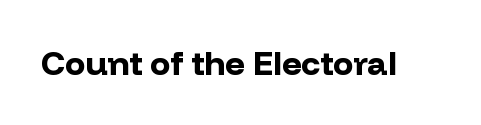
The image shows 34 px bold sans-serif type, upright; set normal letter spacing, not underlined; low stroke contrast and a medium x-height.
